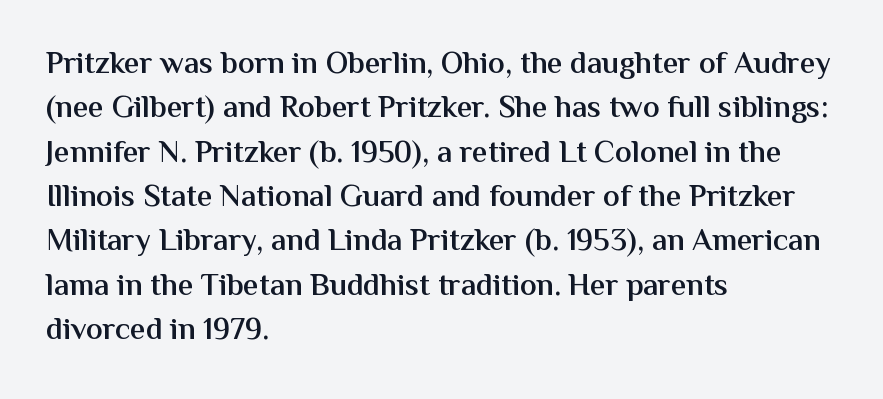
{"serif": "no", "italic": "no", "bold": "semi", "weight": "semibold", "width": "normal", "stroke_contrast": "medium", "x_height": "medium", "monospaced": "no", "underline": "no", "align": "left", "line_spacing": "normal", "line_spacing_ratio": 1.43, "letter_spacing": "normal", "letter_spacing_em": 0.0, "glyph_px": 31}
